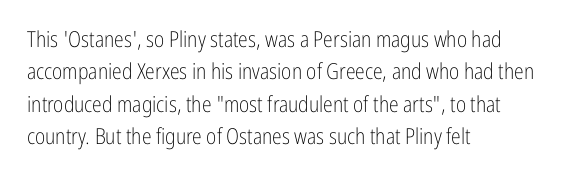
Q: Is the text bold? A: No.
Q: Is the text italic (slanted)? A: No, it is upright.
Q: Is the text underlined? A: No.
Q: How is the paragraph aligned? A: Left-aligned.
Q: Is the spacing between letters normal or unusually wide? A: Normal.
Q: Is the spacing between lines tight, normal or loose? A: Normal.
